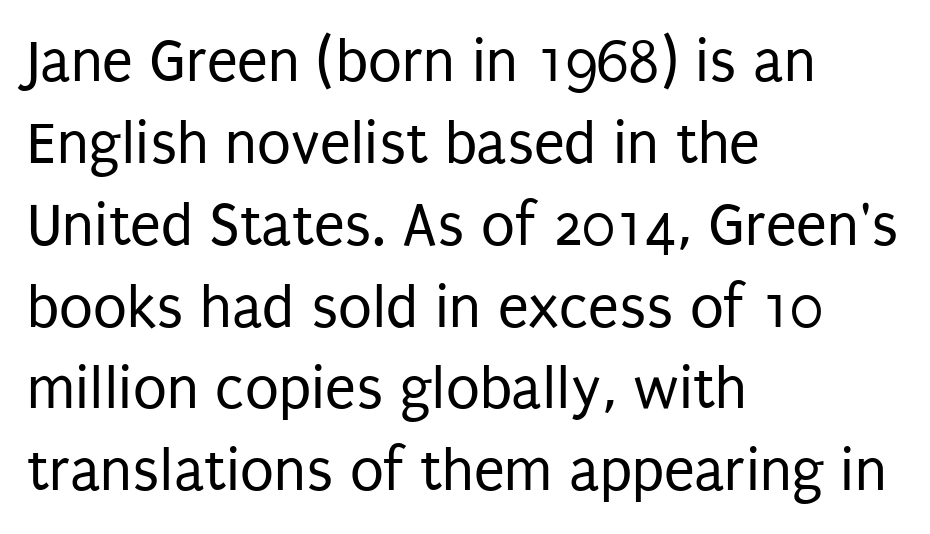
Each letter's strokes conclude bluntly, with no projecting serifs. What's the leading like? Ordinary, nothing unusual. Heft: none added — not bold. Descenders are the only things crossing below the line. Style check: upright.
